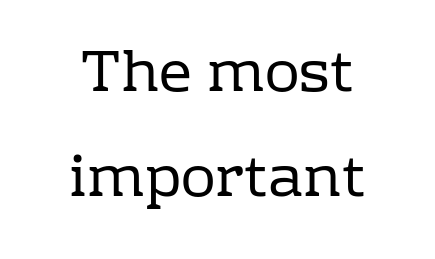
Q: Is the text bold? A: No.
Q: Is the text italic (slanted)? A: No, it is upright.
Q: Is the typeface a serif or a sans-serif typeface? A: Serif.
Q: Is the text underlined? A: No.
Q: How is the paragraph aligned? A: Centered.
Q: Is the spacing between letters normal or unusually wide? A: Normal.
Q: Width (condensed, normal, or wide)? A: Normal.
Q: Stroke contrast? A: Low.
Q: x-height? A: Medium.
Q: Monospaced? A: No.
